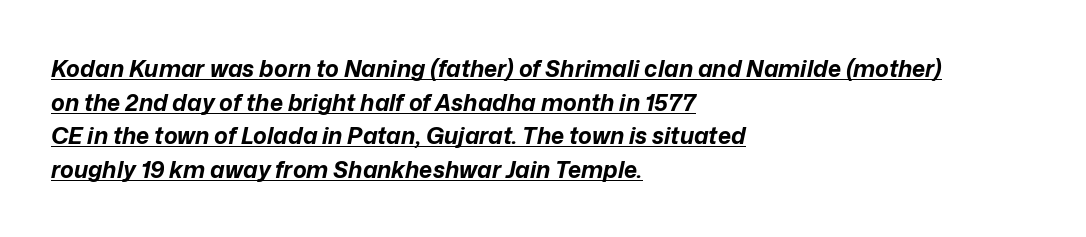
The typesetting leans heavy: a genuine bold. The face used here is rendered with its standard letterfit. Slanted lettering throughout. Successive baselines arrive at the customary interval.
